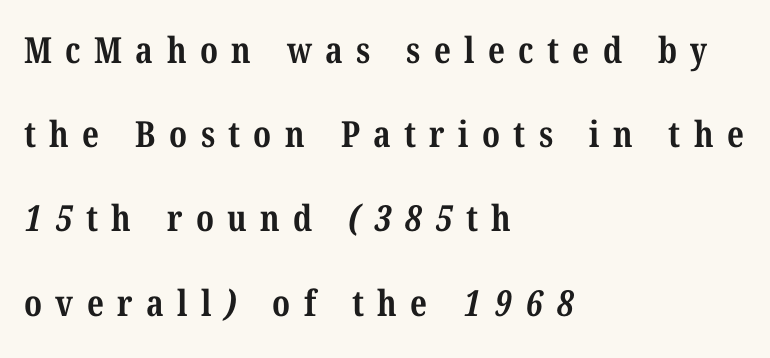
Rule under the text: the space is simply empty. These lines are rendered in a variable-pitch font. Inter-character spacing is expanded well beyond the font's built-in metrics. These words are printed bold, with thick strokes throughout. Successive baselines arrive slowly, with a big drop between each. Each line starts at the same left margin while the right side varies.
